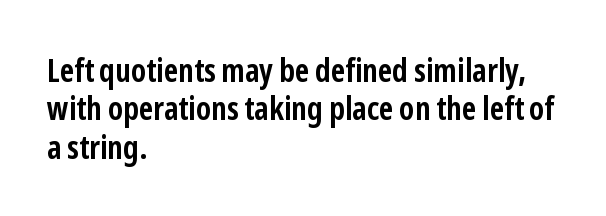
{"serif": "no", "italic": "no", "bold": "yes", "weight": "semibold", "width": "condensed", "stroke_contrast": "low", "x_height": "medium", "monospaced": "no", "underline": "no", "align": "left", "line_spacing_ratio": 1.2, "letter_spacing": "normal", "letter_spacing_em": 0.0, "glyph_px": 32}
